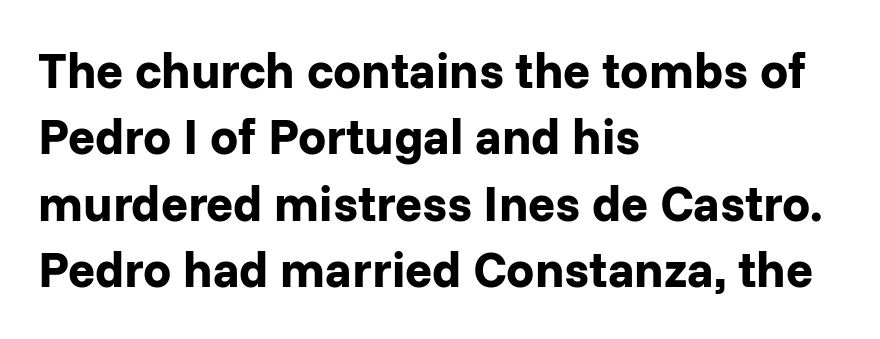
Q: Is the text bold? A: Yes.
Q: Is the text italic (slanted)? A: No, it is upright.
Q: Is the typeface a serif or a sans-serif typeface? A: Sans-serif.
Q: Is the text underlined? A: No.
Q: How is the paragraph aligned? A: Left-aligned.
Q: Is the spacing between letters normal or unusually wide? A: Normal.
Q: Is the spacing between lines tight, normal or loose? A: Normal.
Q: Width (condensed, normal, or wide)? A: Normal.
Q: Stroke contrast? A: Low.
Q: x-height? A: Medium.
Q: Monospaced? A: No.
